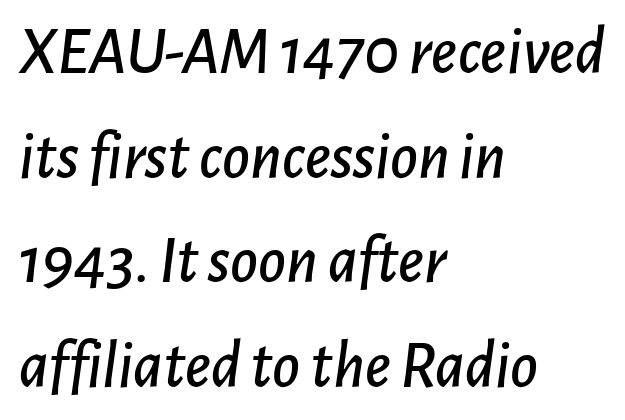
Q: Is the text italic (slanted)? A: Yes, it leans right by about 7 degrees.
Q: Is the text underlined? A: No.
Q: How is the paragraph aligned? A: Left-aligned.
Q: Is the spacing between letters normal or unusually wide? A: Normal.
Q: Is the spacing between lines tight, normal or loose? A: Normal.
Q: Width (condensed, normal, or wide)? A: Normal.
Q: Stroke contrast? A: Low.
Q: x-height? A: Medium.
Q: Monospaced? A: No.
